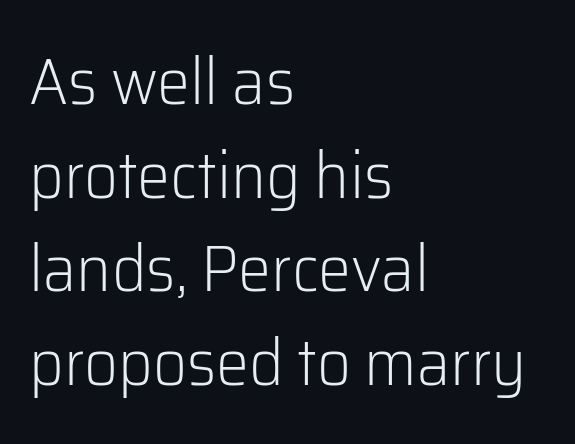
The image shows 66 px light sans-serif type, upright; set left-aligned, normal line spacing (1.42x), normal letter spacing, not underlined; low stroke contrast and a medium x-height.
